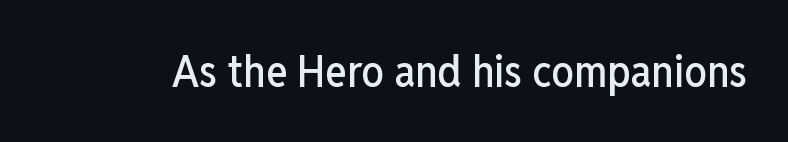
{"serif": "no", "italic": "no", "width": "condensed", "stroke_contrast": "low", "x_height": "medium", "monospaced": "no", "underline": "no", "letter_spacing": "normal", "letter_spacing_em": 0.0, "glyph_px": 45}
